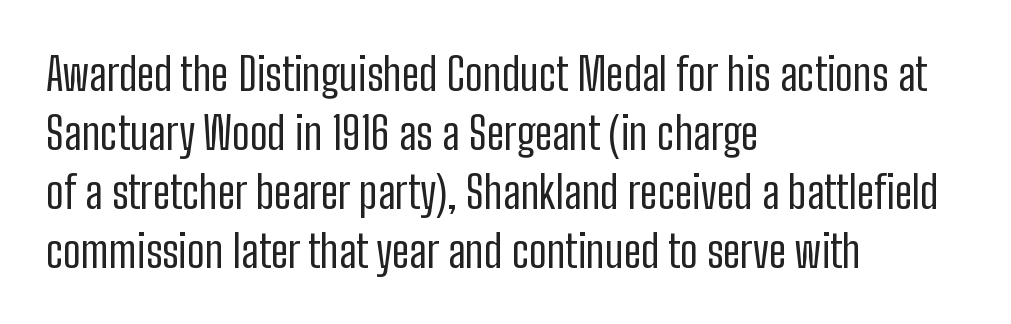
{"serif": "no", "italic": "no", "bold": "no", "weight": "regular", "width": "condensed", "stroke_contrast": "low", "x_height": "medium", "monospaced": "no", "underline": "no", "align": "left", "line_spacing": "normal", "line_spacing_ratio": 1.31, "letter_spacing": "normal", "letter_spacing_em": 0.0, "glyph_px": 45}
